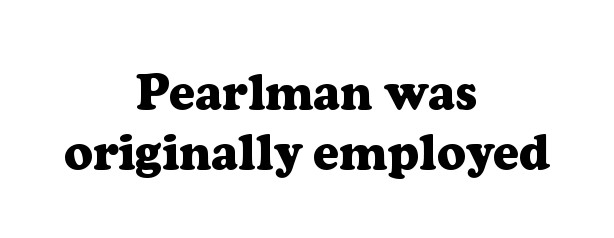
Q: Is the text bold? A: Yes.
Q: Is the text italic (slanted)? A: No, it is upright.
Q: Is the typeface a serif or a sans-serif typeface? A: Serif.
Q: Is the text underlined? A: No.
Q: How is the paragraph aligned? A: Centered.
Q: Is the spacing between letters normal or unusually wide? A: Normal.
Q: Width (condensed, normal, or wide)? A: Normal.
Q: Stroke contrast? A: Low.
Q: x-height? A: Medium.
Q: Monospaced? A: No.
